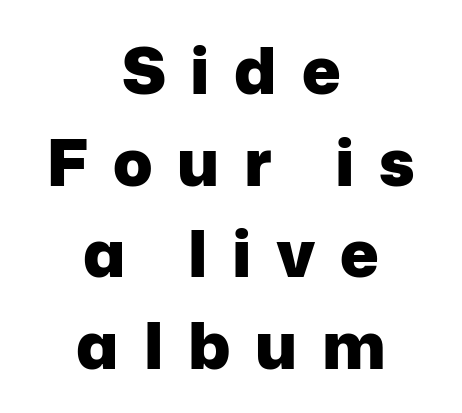
Q: Is the text bold? A: Yes.
Q: Is the text italic (slanted)? A: No, it is upright.
Q: Is the typeface a serif or a sans-serif typeface? A: Sans-serif.
Q: Is the text underlined? A: No.
Q: How is the paragraph aligned? A: Centered.
Q: Is the spacing between letters normal or unusually wide? A: Unusually wide.
Q: Is the spacing between lines tight, normal or loose? A: Normal.
Q: Width (condensed, normal, or wide)? A: Normal.
Q: Stroke contrast? A: Low.
Q: x-height? A: Medium.
Q: Monospaced? A: No.
